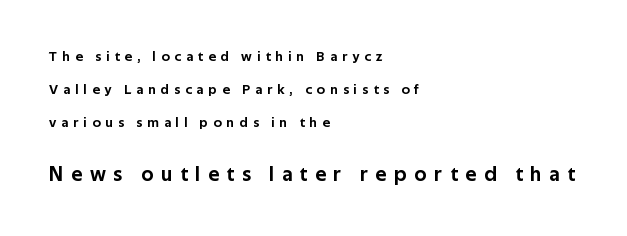
Q: Is the text italic (slanted)? A: No, it is upright.
Q: Is the text underlined? A: No.
Q: How is the paragraph aligned? A: Left-aligned.
Q: Is the spacing between letters normal or unusually wide? A: Unusually wide.
Q: Is the spacing between lines tight, normal or loose? A: Loose.
Q: Which block of text is set in a larger size, the first (top) or the second (bottom)? A: The second (bottom) one.
